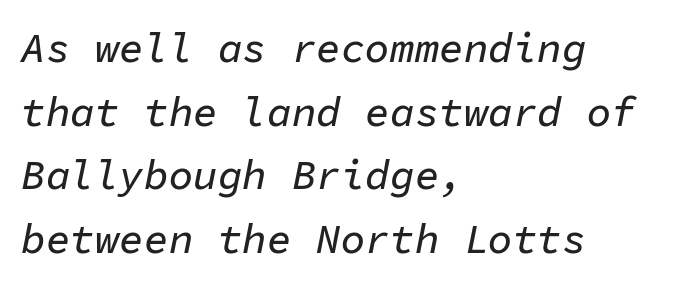
Q: Is the text italic (slanted)? A: Yes, it leans right by about 11 degrees.
Q: Is the text underlined? A: No.
Q: How is the paragraph aligned? A: Left-aligned.
Q: Is the spacing between letters normal or unusually wide? A: Normal.
Q: Is the spacing between lines tight, normal or loose? A: Normal.
Q: Width (condensed, normal, or wide)? A: Normal.
Q: Stroke contrast? A: Low.
Q: x-height? A: Medium.
Q: Monospaced? A: Yes.
